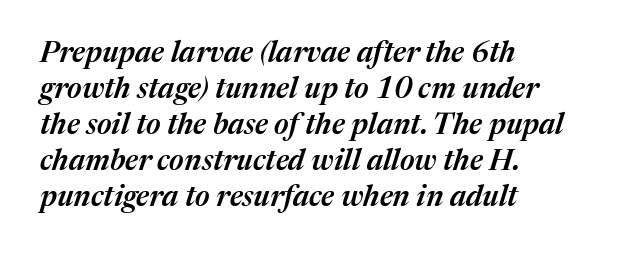
Compared with a centered layout, this one pins lines to the left instead. Glyph-to-glyph distance matches everyday printed text. Slanted lettering throughout. No word sits above an underline.
